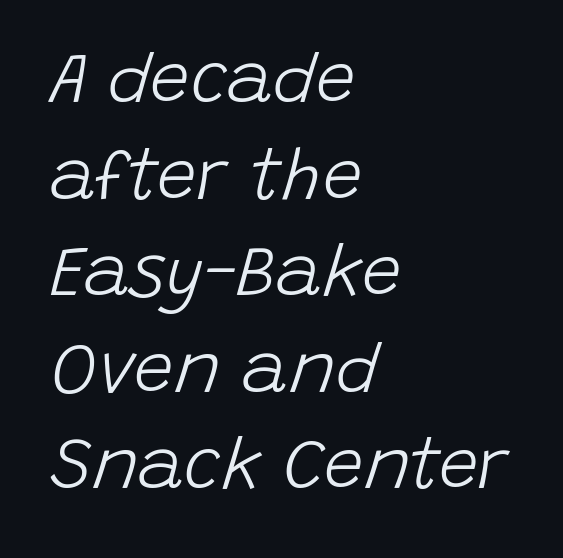
Vertical spacing — default. Short note: letters normally spaced. Weight: not bold — regular or lighter. Every row of glyphs begins at an identical x-position on the left. The axis of the letterforms is tilted away from vertical.
